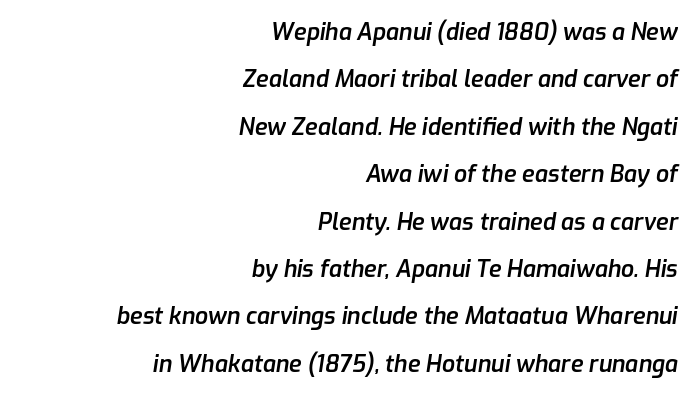
{"italic": "yes", "lean": "right", "slant_degrees": 9, "bold": "semi", "underline": "no", "align": "right", "line_spacing": "loose", "line_spacing_ratio": 2.06, "letter_spacing": "normal", "letter_spacing_em": 0.0, "glyph_px": 23}
